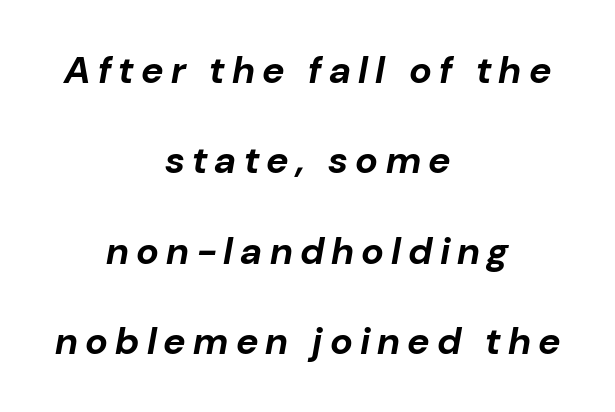
The image shows 38 px bold type, italic (leaning right); set centered, loose line spacing (2.38x), not underlined; low stroke contrast and a medium x-height.
